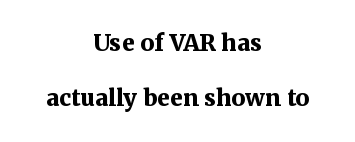
The image shows 23 px bold type, upright; set centered, loose line spacing (2.4x), normal letter spacing, not underlined.
